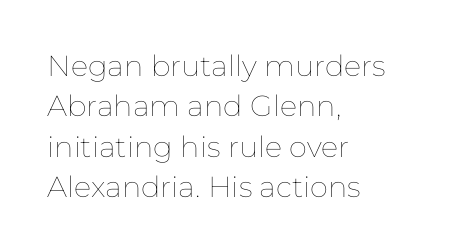
Q: Is the text bold? A: No.
Q: Is the text italic (slanted)? A: No, it is upright.
Q: Is the text underlined? A: No.
Q: How is the paragraph aligned? A: Left-aligned.
Q: Is the spacing between letters normal or unusually wide? A: Normal.
Q: Is the spacing between lines tight, normal or loose? A: Normal.
Q: Width (condensed, normal, or wide)? A: Normal.
Q: Stroke contrast? A: Low.
Q: x-height? A: Medium.
Q: Monospaced? A: No.
